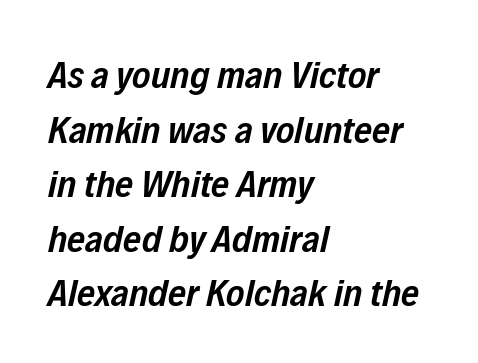
The image shows 39 px semibold, condensed type, italic (leaning right); set left-aligned, normal line spacing (1.4x), normal letter spacing, not underlined; low stroke contrast and a medium x-height.
